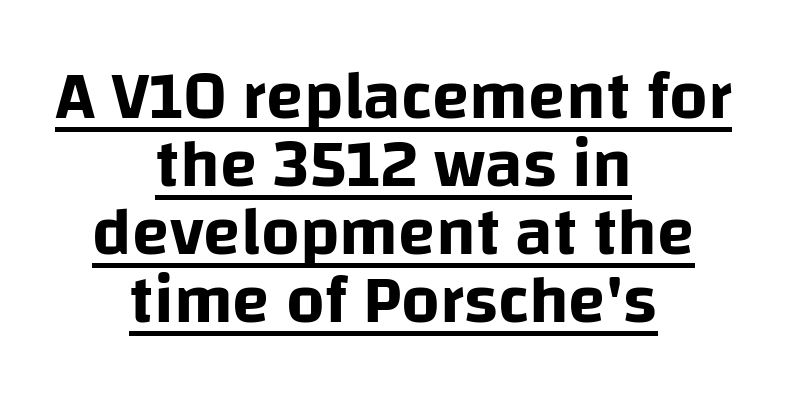
Q: Is the text italic (slanted)? A: No, it is upright.
Q: Is the typeface a serif or a sans-serif typeface? A: Sans-serif.
Q: Is the text underlined? A: Yes.
Q: How is the paragraph aligned? A: Centered.
Q: Is the spacing between letters normal or unusually wide? A: Normal.
Q: Is the spacing between lines tight, normal or loose? A: Tight.
Q: Width (condensed, normal, or wide)? A: Normal.
Q: Stroke contrast? A: Low.
Q: x-height? A: Large.
Q: Monospaced? A: No.
